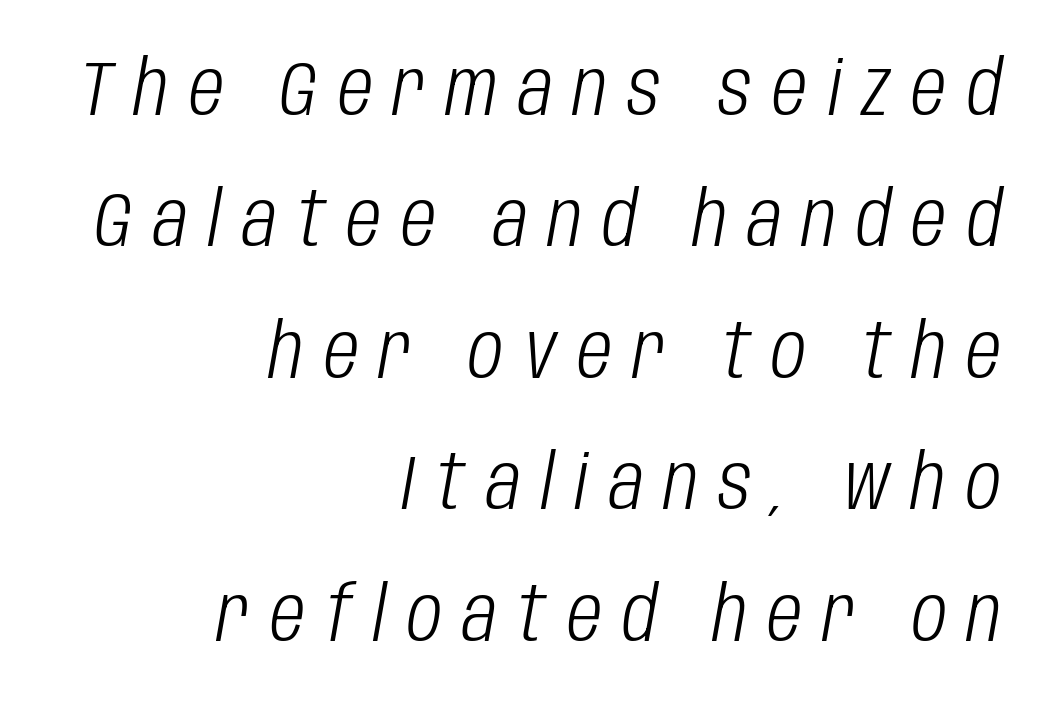
Character widths vary here, with narrow letters taking less room than wide ones. Nothing heavy about these letters — not bold at all. Tracking here is generous; glyphs stand well apart from one another. The text block is weighted toward the right margin, trailing off unevenly leftward.
